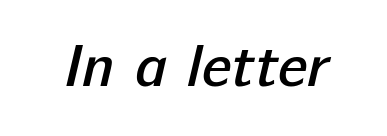
Only glyphs here, with clear space below each row. Standard letterfit; no display-style spreading of the glyphs. Firm but not heavy-handed strokes: this text is semibold. Here the designer chose a conventional face with non-uniform glyph widths.
